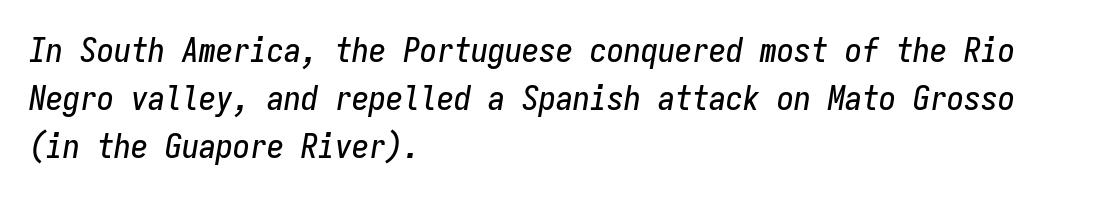
{"italic": "yes", "lean": "right", "slant_degrees": 9, "width": "condensed", "stroke_contrast": "low", "x_height": "medium", "monospaced": "yes", "underline": "no", "align": "left", "line_spacing": "normal", "line_spacing_ratio": 1.41, "letter_spacing": "normal", "letter_spacing_em": 0.0, "glyph_px": 34}
